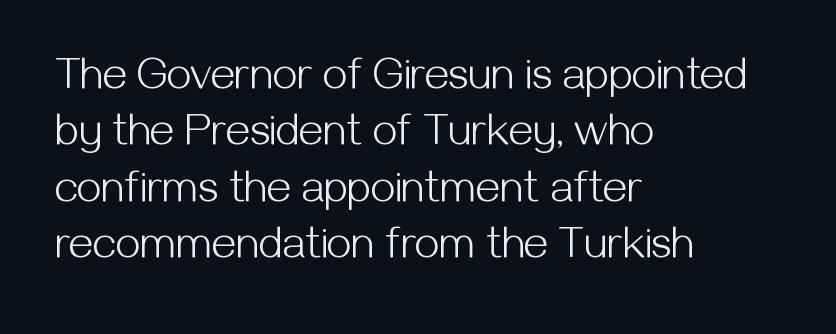
{"serif": "no", "italic": "no", "bold": "no", "weight": "light", "width": "normal", "stroke_contrast": "medium", "x_height": "medium", "monospaced": "no", "underline": "no", "align": "left", "line_spacing": "normal", "line_spacing_ratio": 1.28, "letter_spacing": "normal", "letter_spacing_em": 0.0, "glyph_px": 44}
